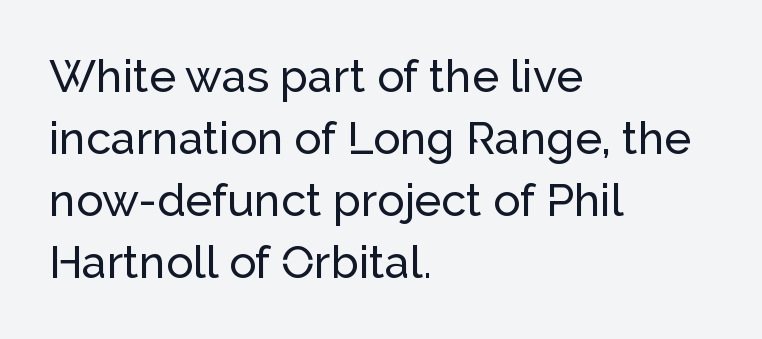
Q: Is the text italic (slanted)? A: No, it is upright.
Q: Is the typeface a serif or a sans-serif typeface? A: Sans-serif.
Q: Is the text underlined? A: No.
Q: How is the paragraph aligned? A: Left-aligned.
Q: Is the spacing between letters normal or unusually wide? A: Normal.
Q: Is the spacing between lines tight, normal or loose? A: Normal.
Q: Width (condensed, normal, or wide)? A: Normal.
Q: Stroke contrast? A: Low.
Q: x-height? A: Medium.
Q: Monospaced? A: No.
